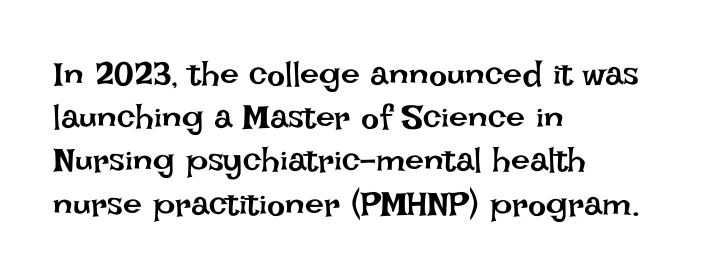
Q: Is the text bold? A: No.
Q: Is the text italic (slanted)? A: No, it is upright.
Q: Is the text underlined? A: No.
Q: How is the paragraph aligned? A: Left-aligned.
Q: Is the spacing between letters normal or unusually wide? A: Normal.
Q: Is the spacing between lines tight, normal or loose? A: Normal.
Q: Width (condensed, normal, or wide)? A: Normal.
Q: Stroke contrast? A: Low.
Q: x-height? A: Large.
Q: Monospaced? A: No.
